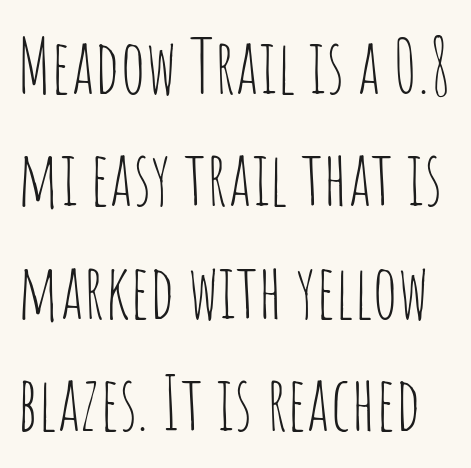
The image shows 75 px thin, condensed sans-serif type, upright; set normal line spacing (1.5x), normal letter spacing, not underlined; low stroke contrast and a large x-height.
